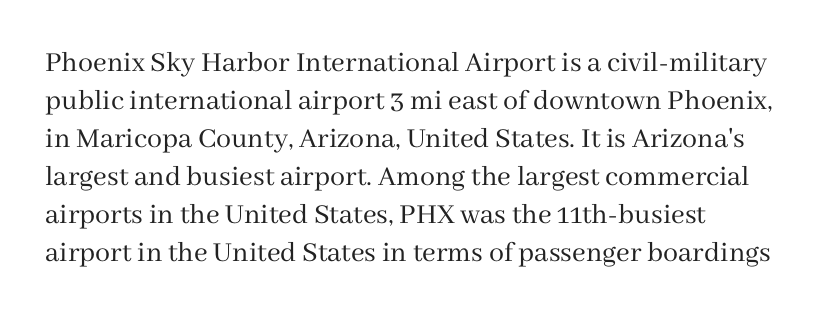
Q: Is the text bold? A: No.
Q: Is the text italic (slanted)? A: No, it is upright.
Q: Is the typeface a serif or a sans-serif typeface? A: Serif.
Q: Is the text underlined? A: No.
Q: How is the paragraph aligned? A: Left-aligned.
Q: Is the spacing between letters normal or unusually wide? A: Normal.
Q: Is the spacing between lines tight, normal or loose? A: Normal.
Q: Width (condensed, normal, or wide)? A: Normal.
Q: Stroke contrast? A: Medium.
Q: x-height? A: Medium.
Q: Monospaced? A: No.
